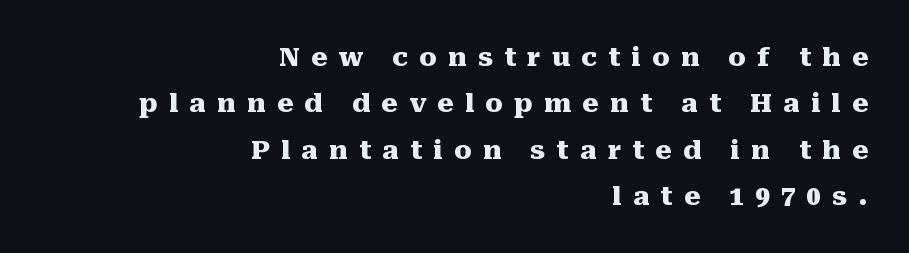
The image shows 26 px bold type, upright; set right-aligned, line spacing 1.78x, unusually wide letter spacing (+0.43 em), not underlined.
